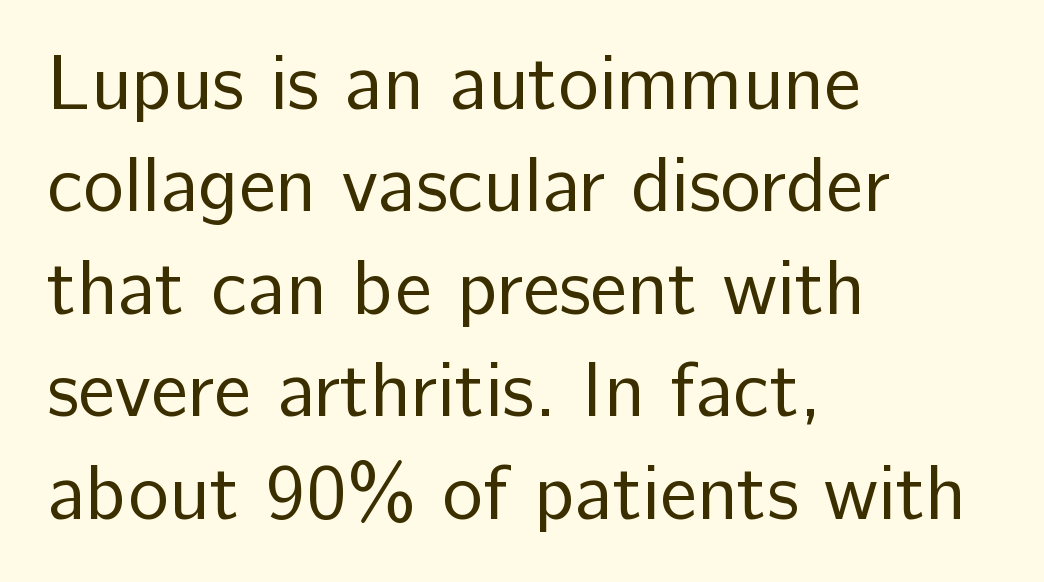
The passage shown is not underscored anywhere. Varying glyph widths throughout — classic text-font behaviour. Notice how the stems are strictly vertical — no italics here. Nothing unusual about the tracking: characters are spaced as the font intends. One-word summary of the alignment: left. These lines are composed in type without serifs.
